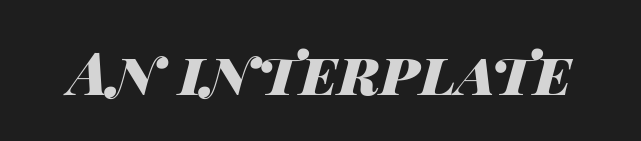
The image shows 59 px heavy, wide type, italic (leaning right); set normal letter spacing, not underlined; high stroke contrast and a large x-height.
